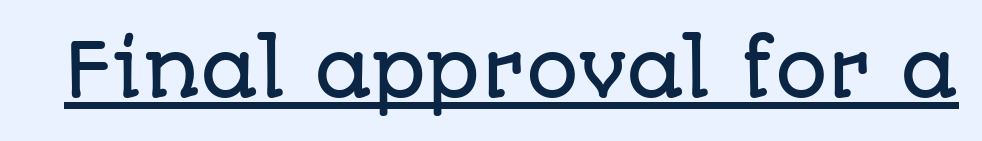
{"serif": "no", "italic": "no", "width": "normal", "stroke_contrast": "low", "x_height": "large", "monospaced": "no", "underline": "yes", "letter_spacing": "normal", "letter_spacing_em": 0.0, "glyph_px": 74}
